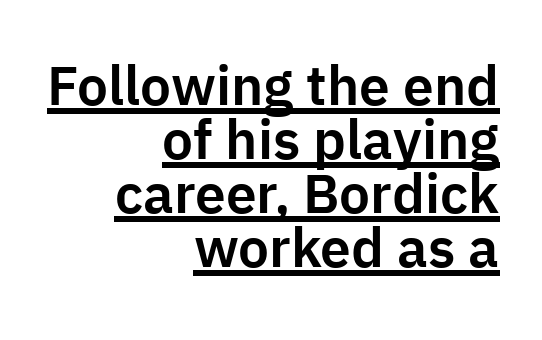
The image shows 55 px sans-serif type, upright; set right-aligned, tight line spacing (0.98x), normal letter spacing, underlined; low stroke contrast and a medium x-height.
